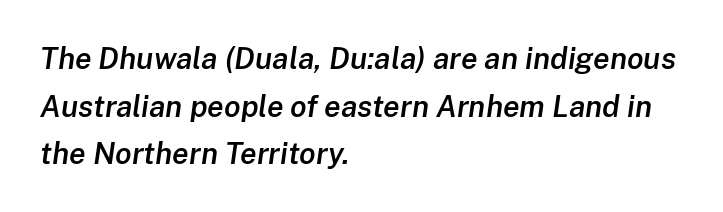
{"italic": "yes", "lean": "right", "slant_degrees": 8, "bold": "semi", "weight": "semibold", "width": "normal", "stroke_contrast": "low", "x_height": "medium", "monospaced": "no", "underline": "no", "align": "left", "line_spacing": "normal", "line_spacing_ratio": 1.59, "letter_spacing": "normal", "letter_spacing_em": 0.0, "glyph_px": 30}
